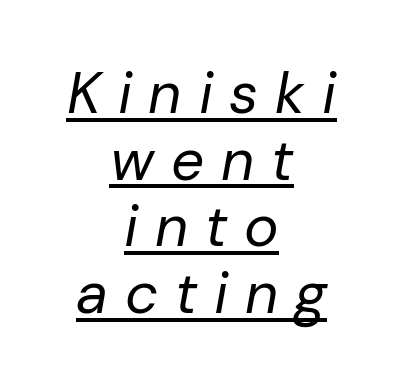
Honestly, the underline is the first thing you notice here. Leftover space on each line is divided equally before and after the words. Line spacing here is tight. The line texture is sparse and dotted thanks to wide tracking. This reads as an unemphasized weight, regular at the heaviest. A typesetter would call this proportional, since set widths differ per character.
